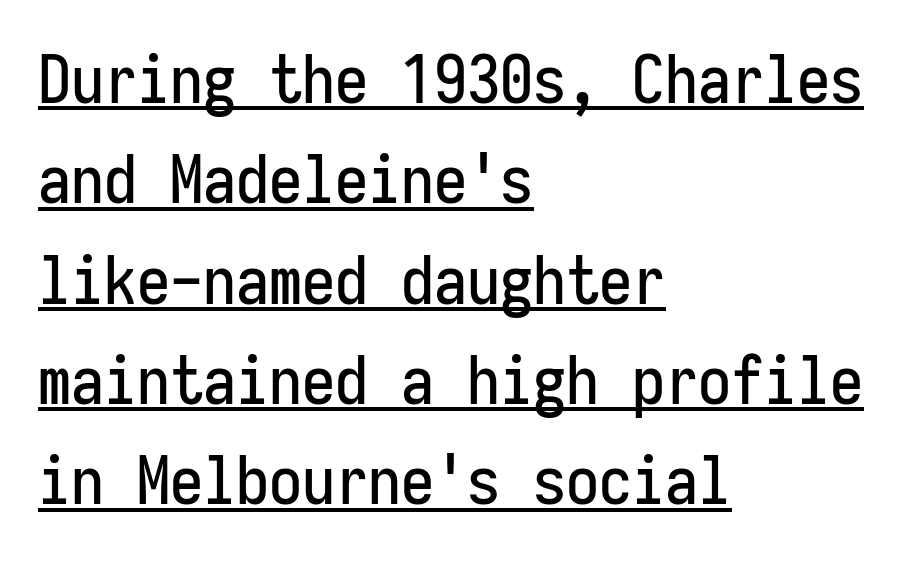
{"serif": "no", "italic": "no", "width": "condensed", "stroke_contrast": "low", "x_height": "medium", "monospaced": "yes", "underline": "yes", "align": "left", "line_spacing": "normal", "line_spacing_ratio": 1.52, "letter_spacing": "normal", "letter_spacing_em": 0.0, "glyph_px": 66}
